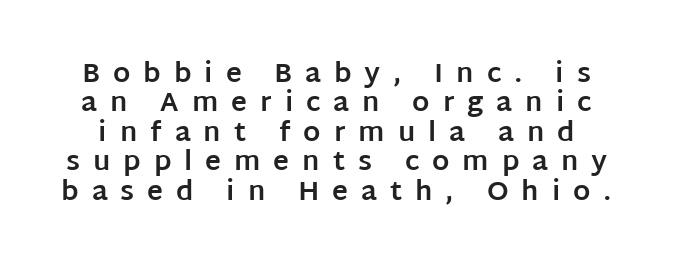
A typesetter would call this heavily tracked-out type. The passage shown is emphatically bold. The vertical gap from one line to the next is small. Check under the words: just untouched page. Notice how the stems are strictly vertical — no italics here.
